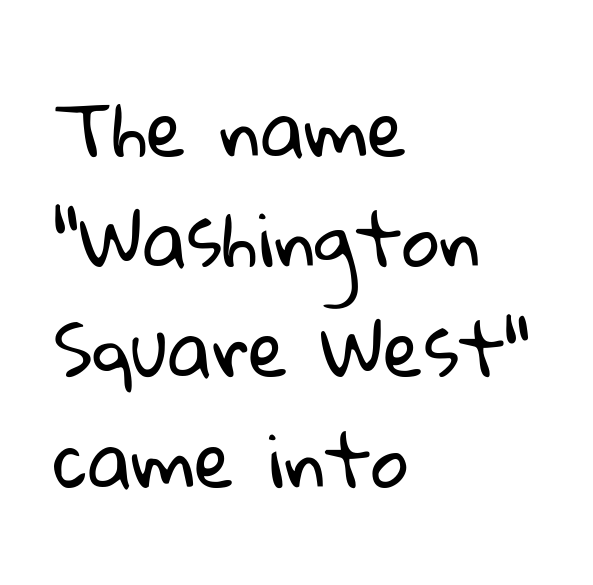
Q: Is the text bold? A: No.
Q: Is the typeface a serif or a sans-serif typeface? A: Sans-serif.
Q: Is the text underlined? A: No.
Q: How is the paragraph aligned? A: Left-aligned.
Q: Is the spacing between letters normal or unusually wide? A: Normal.
Q: Is the spacing between lines tight, normal or loose? A: Normal.
Q: Width (condensed, normal, or wide)? A: Normal.
Q: Stroke contrast? A: Low.
Q: x-height? A: Medium.
Q: Monospaced? A: No.
